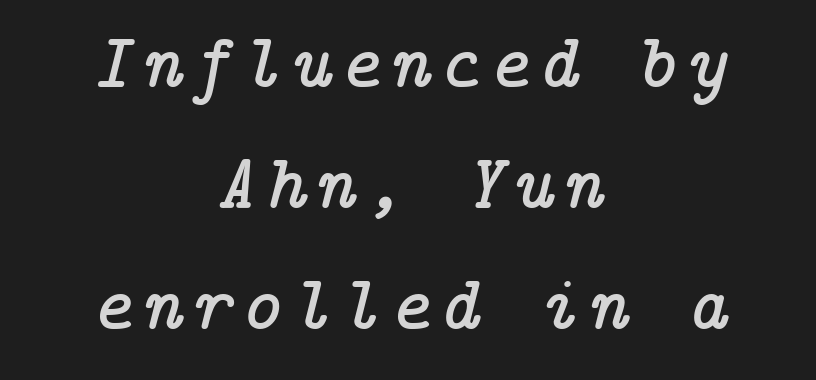
Q: Is the text italic (slanted)? A: Yes, it leans right by about 14 degrees.
Q: Is the typeface a serif or a sans-serif typeface? A: Serif.
Q: Is the text underlined? A: No.
Q: How is the paragraph aligned? A: Centered.
Q: Is the spacing between lines tight, normal or loose? A: Normal.
Q: Width (condensed, normal, or wide)? A: Normal.
Q: Stroke contrast? A: Low.
Q: x-height? A: Medium.
